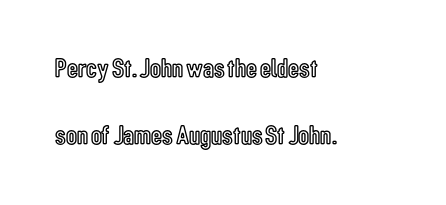
Q: Is the text italic (slanted)? A: No, it is upright.
Q: Is the text underlined? A: No.
Q: How is the paragraph aligned? A: Left-aligned.
Q: Is the spacing between letters normal or unusually wide? A: Normal.
Q: Is the spacing between lines tight, normal or loose? A: Loose.
